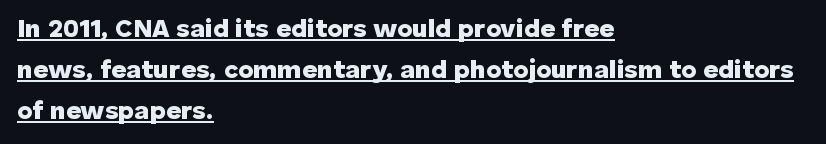
Q: Is the text bold? A: Yes.
Q: Is the text italic (slanted)? A: No, it is upright.
Q: Is the text underlined? A: Yes.
Q: How is the paragraph aligned? A: Left-aligned.
Q: Is the spacing between letters normal or unusually wide? A: Normal.
Q: Is the spacing between lines tight, normal or loose? A: Normal.
